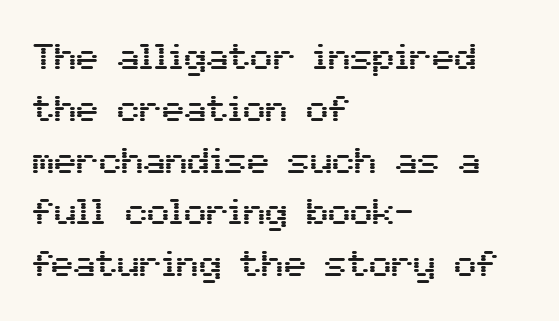
Q: Is the text italic (slanted)? A: No, it is upright.
Q: Is the typeface a serif or a sans-serif typeface? A: Sans-serif.
Q: Is the text underlined? A: No.
Q: How is the paragraph aligned? A: Left-aligned.
Q: Is the spacing between letters normal or unusually wide? A: Normal.
Q: Is the spacing between lines tight, normal or loose? A: Normal.
Q: Width (condensed, normal, or wide)? A: Normal.
Q: Stroke contrast? A: Medium.
Q: x-height? A: Medium.
Q: Monospaced? A: No.
